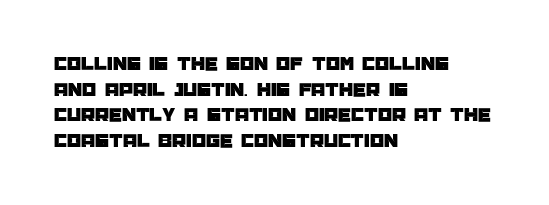
Nobody drew a line under any word here. Italic? Not at all — the glyphs are vertical. The rendering uses a moderate line-height, typical for paragraphs. You could call the tracking neutral — neither tight nor loose. This sample is left-justified, so line endings fall wherever the words run out.
